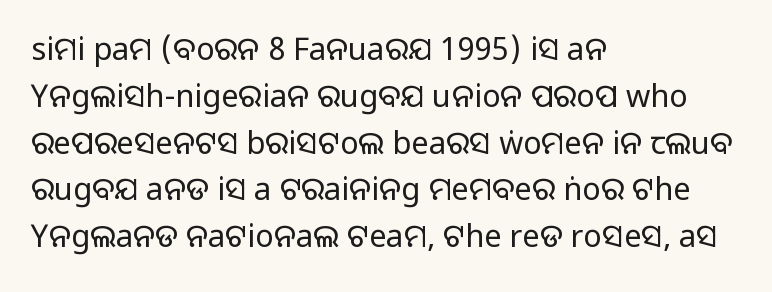
Q: Is the text bold? A: No.
Q: Is the text italic (slanted)? A: No, it is upright.
Q: Is the typeface a serif or a sans-serif typeface? A: Sans-serif.
Q: Is the text underlined? A: No.
Q: How is the paragraph aligned? A: Left-aligned.
Q: Is the spacing between letters normal or unusually wide? A: Normal.
Q: Is the spacing between lines tight, normal or loose? A: Normal.
Q: Width (condensed, normal, or wide)? A: Normal.
Q: Stroke contrast? A: Low.
Q: x-height? A: Large.
Q: Monospaced? A: No.
